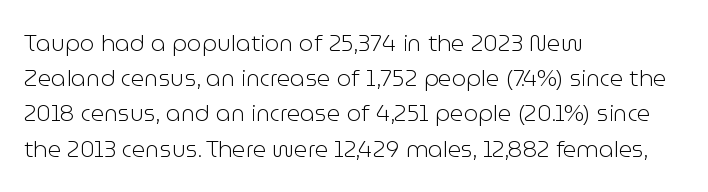
A typesetter would call this leading conventional body-copy spacing. Casual observation: everything's shoved over to the left. Counters stay open thanks to moderate or lighter strokes. The lettering stays uniformly vertical, giving the passage a roman look. No extra tracking has been applied to these lines. The gap between lines stays unmarked.
